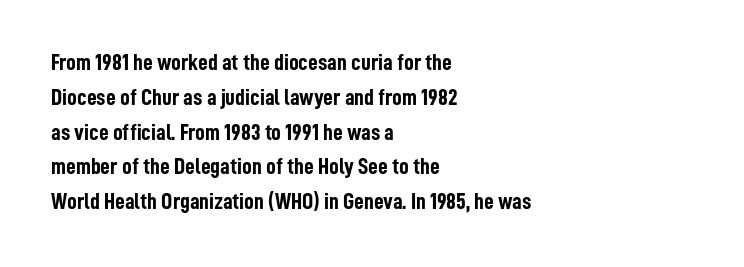
Nope, not italic — everything's standing straight. The passage shown has conventional tracking throughout. Bold? Absolutely — the strokes are thick and heavy. If you drew a ruler down the left edge, every line would touch it. The gap between lines stays unmarked. Horizontal bands of white between lines are of average thickness.
